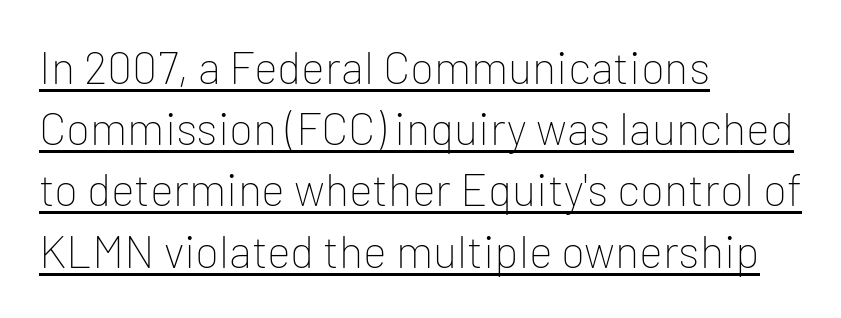
{"serif": "no", "italic": "no", "bold": "no", "weight": "thin", "width": "normal", "stroke_contrast": "low", "x_height": "medium", "monospaced": "no", "underline": "yes", "align": "left", "line_spacing": "normal", "line_spacing_ratio": 1.36, "letter_spacing": "normal", "letter_spacing_em": 0.0, "glyph_px": 45}
